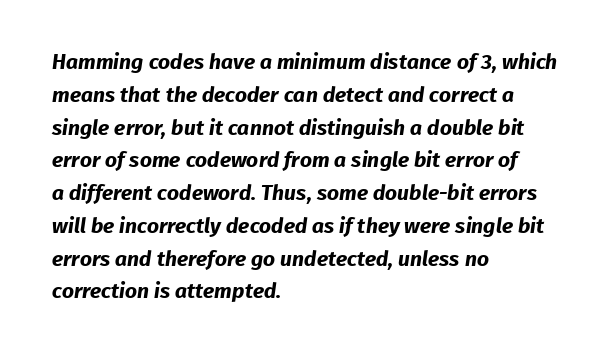
The image shows 21 px bold type; set left-aligned, normal line spacing (1.56x), normal letter spacing, not underlined.
